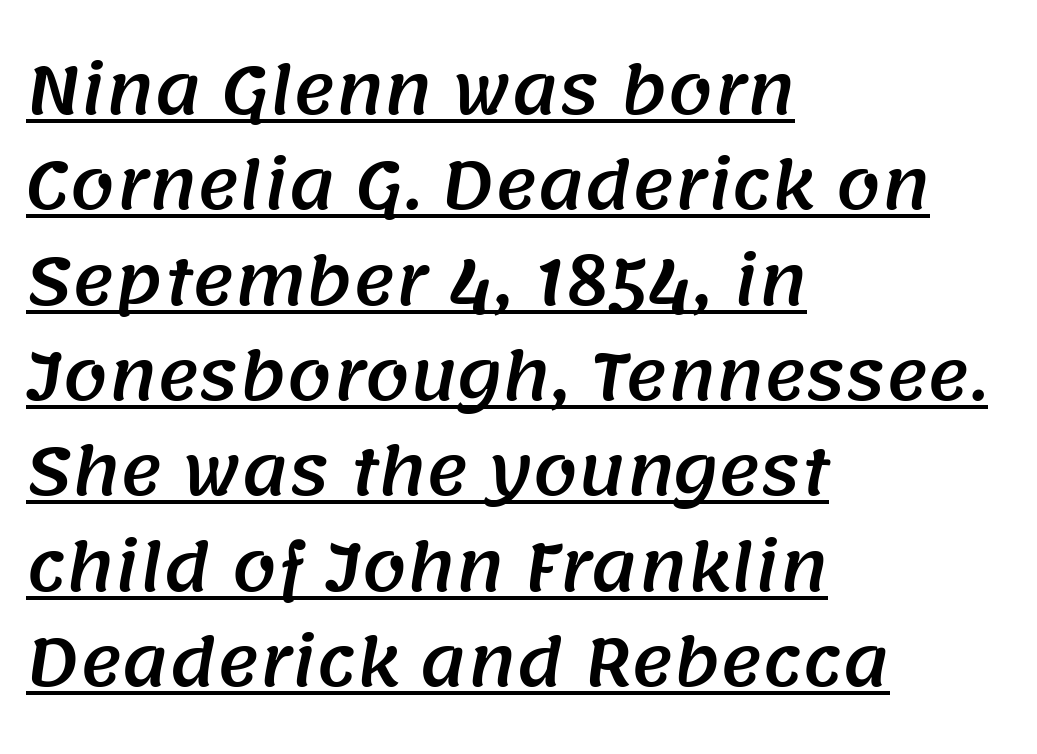
{"serif": "no", "width": "normal", "stroke_contrast": "medium", "x_height": "large", "monospaced": "no", "underline": "yes", "align": "left", "line_spacing": "normal", "line_spacing_ratio": 1.49, "letter_spacing": "normal", "letter_spacing_em": 0.0, "glyph_px": 64}
